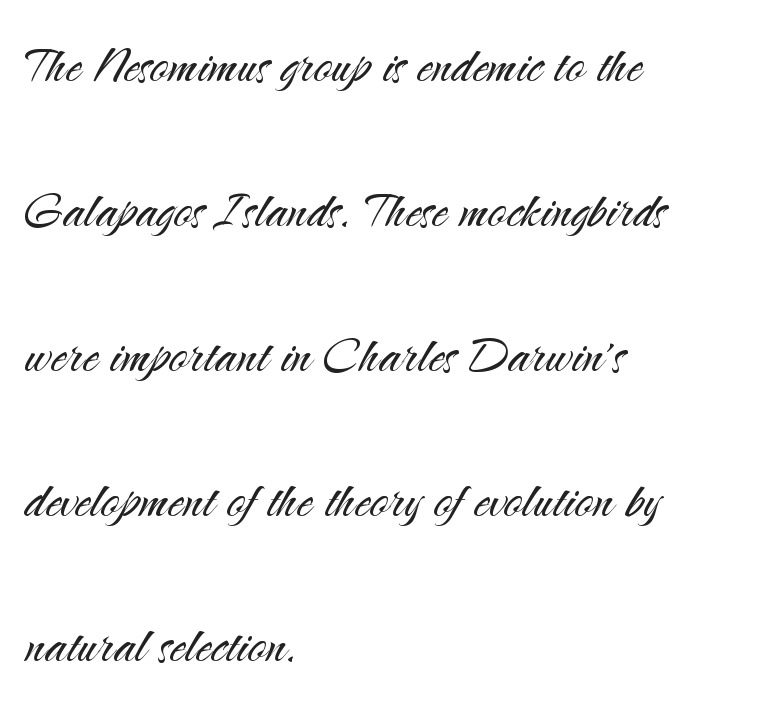
This is not heavy type; no bold has been used. Notice how the passage keeps a crisp vertical edge on the left only. Nothing unusual about the tracking: characters are spaced as the font intends. Observe the absence of serifs on each vertical stroke in this sample. Underline: absent.
